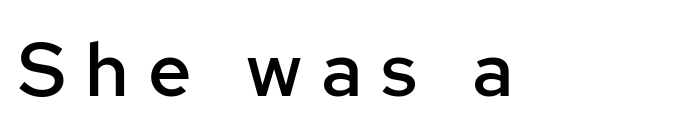
The image shows 76 px semibold sans-serif type, upright; set unusually wide letter spacing (+0.25 em), not underlined; low stroke contrast and a medium x-height.
